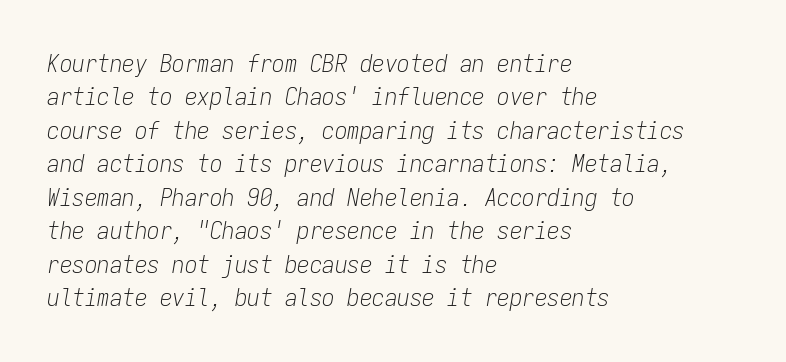
The image shows 25 px text type, italic (leaning right); set left-aligned, normal line spacing (1.34x), normal letter spacing, not underlined.
